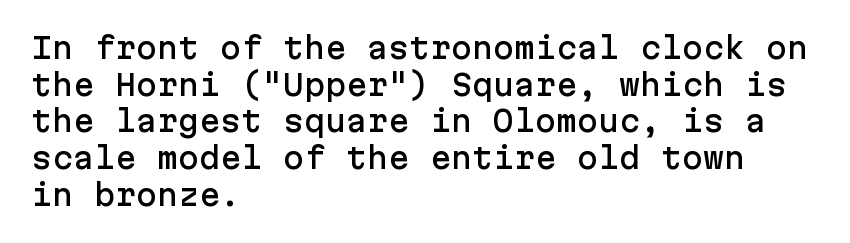
The passage shown is typeset with a sans-serif family. Glance below the letters and you will spot only blank space. Is the letter spacing exaggerated? No — it looks like the ordinary default. When letters stand straight like this, we call the style roman or upright.
